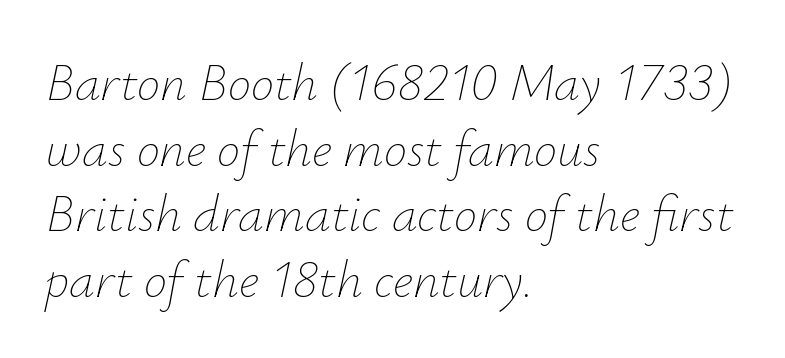
Q: Is the text bold? A: No.
Q: Is the text italic (slanted)? A: Yes, it leans right by about 12 degrees.
Q: Is the text underlined? A: No.
Q: How is the paragraph aligned? A: Left-aligned.
Q: Is the spacing between letters normal or unusually wide? A: Normal.
Q: Is the spacing between lines tight, normal or loose? A: Normal.
Q: Width (condensed, normal, or wide)? A: Normal.
Q: Stroke contrast? A: Low.
Q: x-height? A: Small.
Q: Monospaced? A: No.
